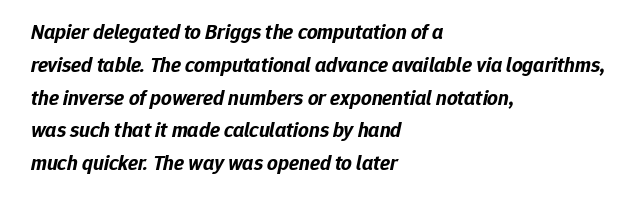
Type without underlining. Left-aligned paragraph, ragged on the right. Is the type slanted? Yes — the strokes lean at a clear angle. Caption: standard tracking, unaltered.
